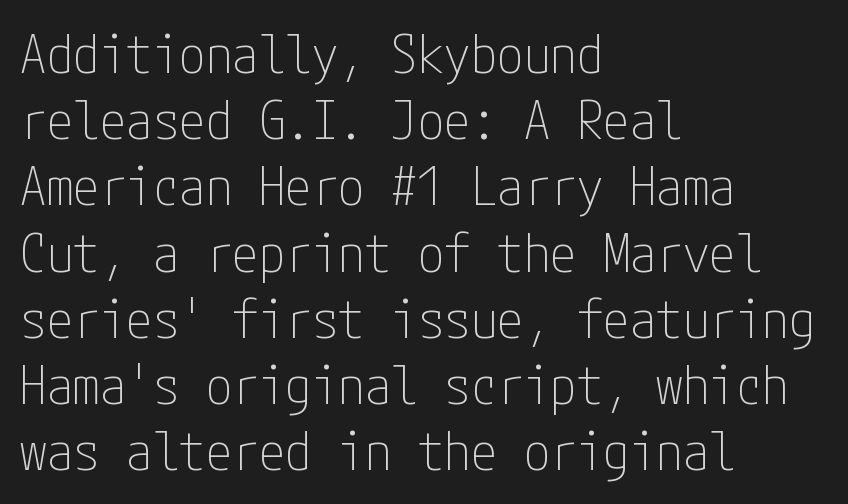
Unlike italic type, these characters show no tilt at all. Line beginnings align vertically; line endings do not. What stands out about the letter spacing? Nothing — it is the standard amount. This is sans-serif lettering, the kind often seen on screens and signage. Leading: standard. Type without underlining.
